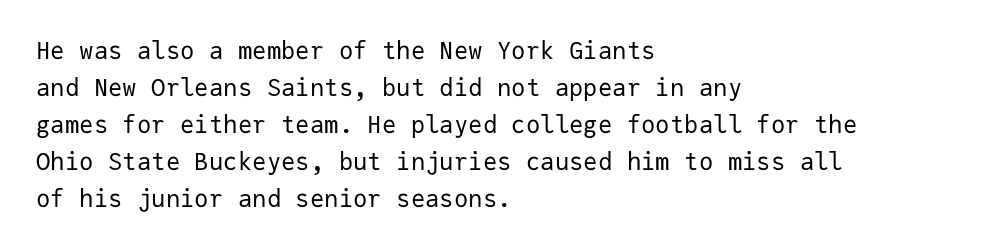
The image shows 24 px text type, upright; set left-aligned, normal line spacing (1.54x), normal letter spacing, not underlined.
